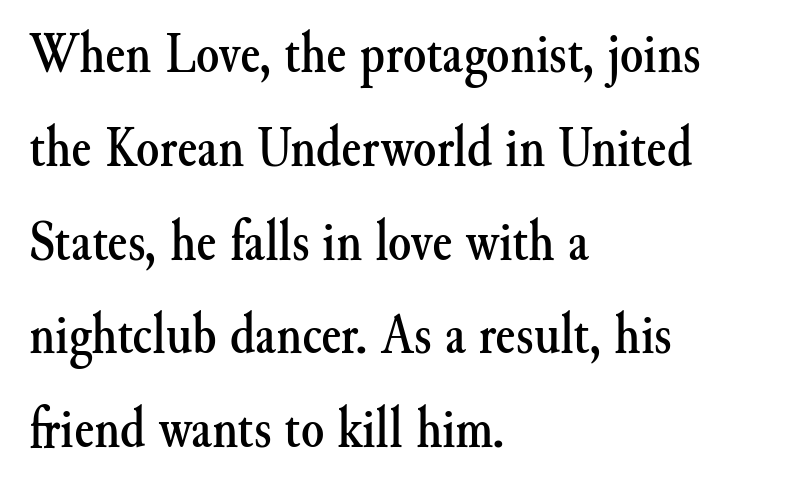
Q: Is the text italic (slanted)? A: No, it is upright.
Q: Is the typeface a serif or a sans-serif typeface? A: Serif.
Q: Is the text underlined? A: No.
Q: How is the paragraph aligned? A: Left-aligned.
Q: Is the spacing between letters normal or unusually wide? A: Normal.
Q: Is the spacing between lines tight, normal or loose? A: Normal.
Q: Width (condensed, normal, or wide)? A: Normal.
Q: Stroke contrast? A: Medium.
Q: x-height? A: Small.
Q: Monospaced? A: No.
